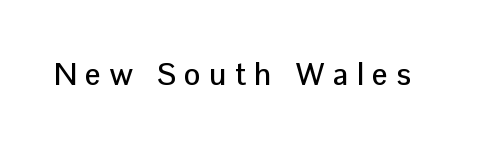
Q: Is the text italic (slanted)? A: No, it is upright.
Q: Is the typeface a serif or a sans-serif typeface? A: Sans-serif.
Q: Is the text underlined? A: No.
Q: Is the spacing between letters normal or unusually wide? A: Unusually wide.
Q: Width (condensed, normal, or wide)? A: Normal.
Q: Stroke contrast? A: Low.
Q: x-height? A: Medium.
Q: Monospaced? A: No.
